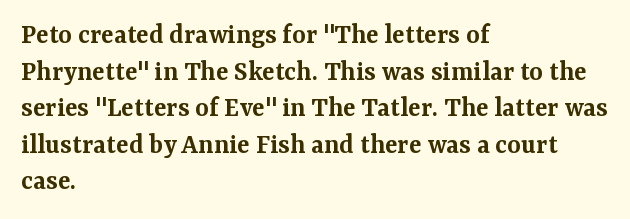
The image shows 29 px semibold serif type, upright; set left-aligned, normal line spacing (1.26x), normal letter spacing, not underlined; medium stroke contrast and a medium x-height.
